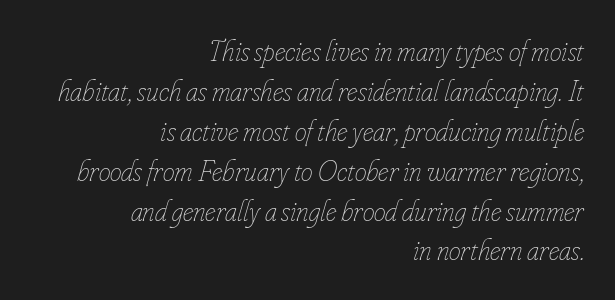
Stroke mass is kept to a normal reading level or below. Compared with typical body copy, the letter spacing here is the same. Casual observation: everything's shoved over to the right. This sample has the flowing, uneven cadence of proportional lettering. The baseline area is clear.
